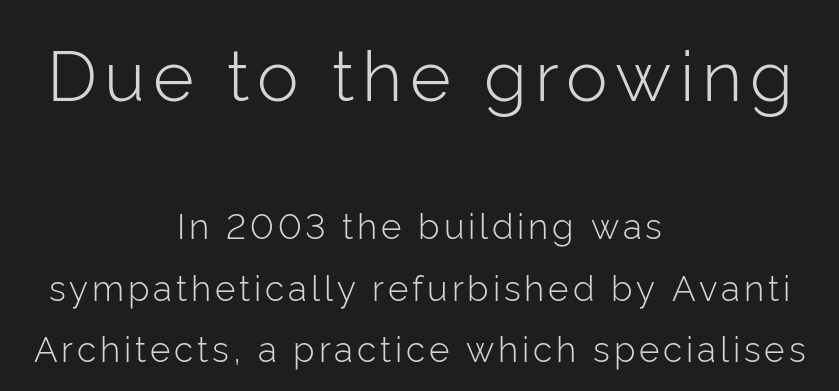
{"serif": "no", "italic": "no", "bold": "no", "weight": "light", "width": "normal", "stroke_contrast": "low", "x_height": "medium", "monospaced": "no", "underline": "no", "align": "center", "line_spacing_ratio": 1.75, "larger_block": "first", "size_ratio": 2.0, "glyph_px": 70}
